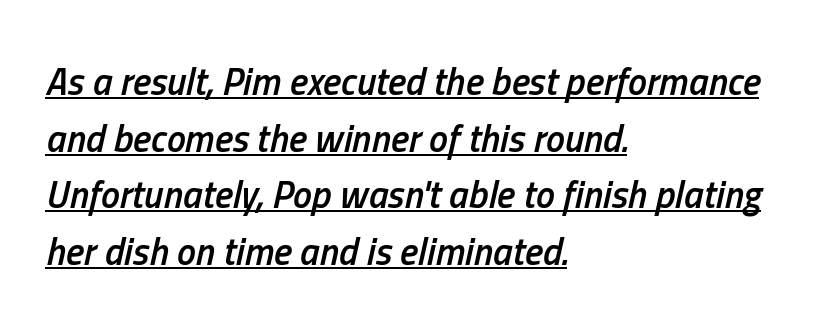
Q: Is the text bold? A: Semi-bold.
Q: Is the text italic (slanted)? A: Yes, it leans right by about 13 degrees.
Q: Is the text underlined? A: Yes.
Q: How is the paragraph aligned? A: Left-aligned.
Q: Is the spacing between letters normal or unusually wide? A: Normal.
Q: Is the spacing between lines tight, normal or loose? A: Normal.
Q: Width (condensed, normal, or wide)? A: Condensed.
Q: Stroke contrast? A: Low.
Q: x-height? A: Medium.
Q: Monospaced? A: No.
